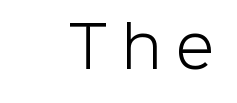
The image shows 56 px light sans-serif type, upright; set unusually wide letter spacing (+0.26 em), not underlined; low stroke contrast and a medium x-height.
